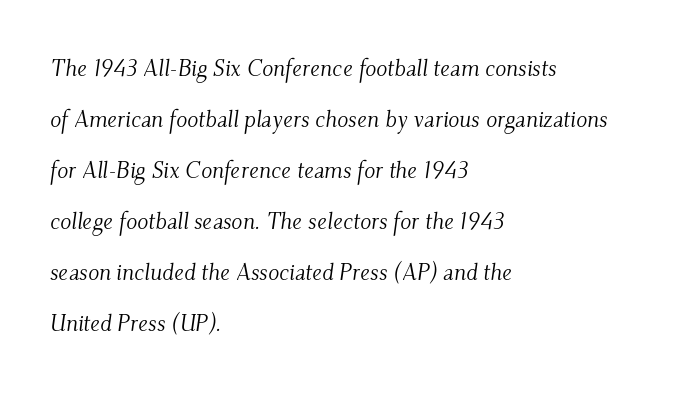
The image shows 23 px text type, italic (leaning right); set left-aligned, loose line spacing (2.22x), normal letter spacing, not underlined.
